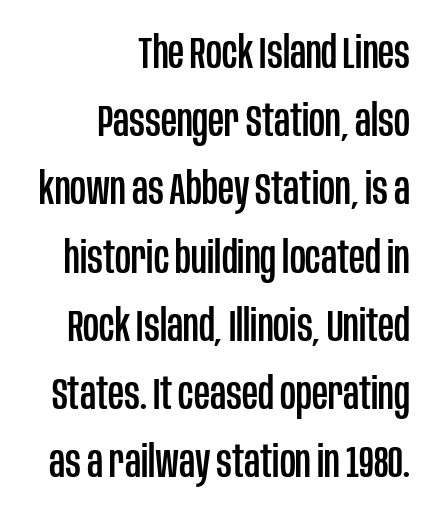
Q: Is the text italic (slanted)? A: No, it is upright.
Q: Is the typeface a serif or a sans-serif typeface? A: Sans-serif.
Q: Is the text underlined? A: No.
Q: How is the paragraph aligned? A: Right-aligned.
Q: Is the spacing between letters normal or unusually wide? A: Normal.
Q: Is the spacing between lines tight, normal or loose? A: Normal.
Q: Width (condensed, normal, or wide)? A: Condensed.
Q: Stroke contrast? A: Low.
Q: x-height? A: Large.
Q: Monospaced? A: No.
